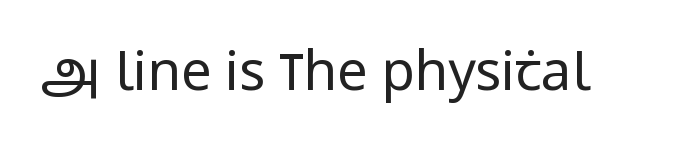
{"serif": "no", "italic": "no", "bold": "no", "weight": "regular", "width": "condensed", "stroke_contrast": "low", "x_height": "large", "monospaced": "no", "underline": "no", "letter_spacing": "normal", "letter_spacing_em": 0.0, "glyph_px": 54}
